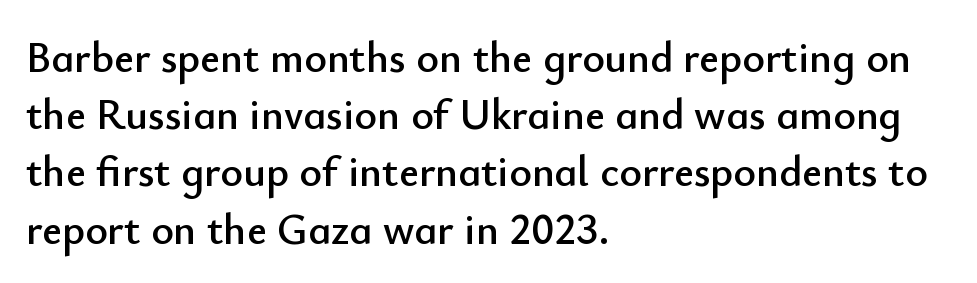
Style check: upright. One glance says typical: line gaps are just what's usual. Letters rest on an invisible, unmarked baseline. This sample uses a sans-serif face. The passage shown has conventional tracking throughout. This sample has the flowing, uneven cadence of proportional lettering.
